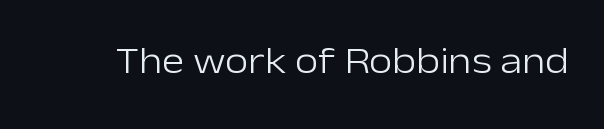
{"serif": "no", "italic": "no", "bold": "no", "weight": "light", "width": "normal", "stroke_contrast": "low", "x_height": "medium", "monospaced": "no", "underline": "no", "letter_spacing": "normal", "letter_spacing_em": 0.0, "glyph_px": 38}
